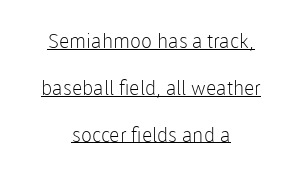
{"italic": "no", "bold": "no", "underline": "yes", "align": "center", "line_spacing": "loose", "line_spacing_ratio": 2.34, "letter_spacing": "normal", "letter_spacing_em": 0.0, "glyph_px": 20}
